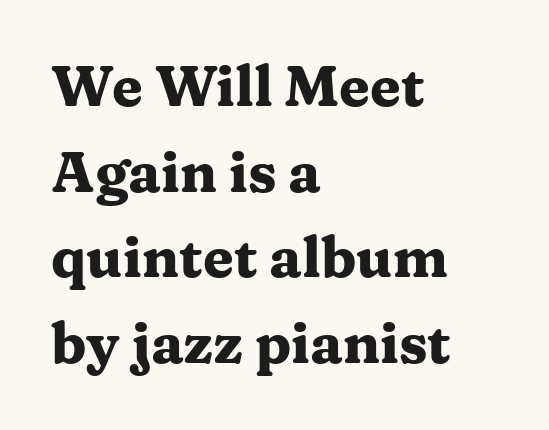
The image shows 56 px heavy, wide serif type, upright; set left-aligned, normal line spacing (1.53x), normal letter spacing, not underlined; medium stroke contrast and a medium x-height.
